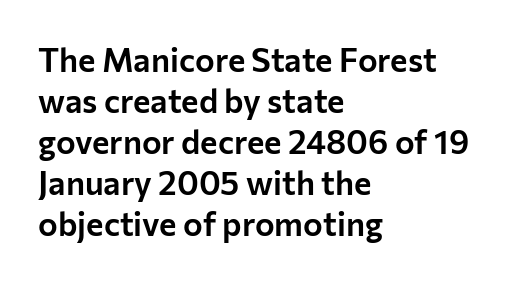
The glyphs in this specimen are sans serif. A typesetter would call this proportional, since set widths differ per character. Every character sits straight up, as roman type does. A student would call this left alignment; a typographer would say flush left, rag right.
